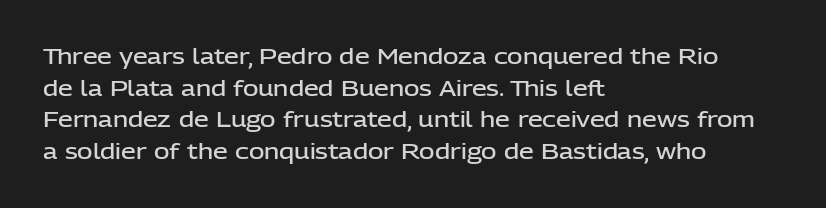
Q: Is the text bold? A: Semi-bold.
Q: Is the text italic (slanted)? A: No, it is upright.
Q: Is the text underlined? A: No.
Q: How is the paragraph aligned? A: Left-aligned.
Q: Is the spacing between letters normal or unusually wide? A: Normal.
Q: Is the spacing between lines tight, normal or loose? A: Normal.
